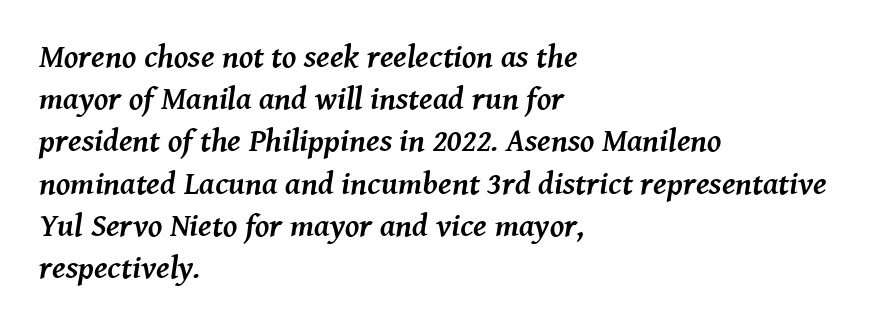
Q: Is the text bold? A: Yes.
Q: Is the text italic (slanted)? A: Yes, it leans right by about 8 degrees.
Q: Is the typeface a serif or a sans-serif typeface? A: Serif.
Q: Is the text underlined? A: No.
Q: How is the paragraph aligned? A: Left-aligned.
Q: Is the spacing between letters normal or unusually wide? A: Normal.
Q: Is the spacing between lines tight, normal or loose? A: Normal.
Q: Width (condensed, normal, or wide)? A: Normal.
Q: Stroke contrast? A: Medium.
Q: x-height? A: Medium.
Q: Monospaced? A: No.
